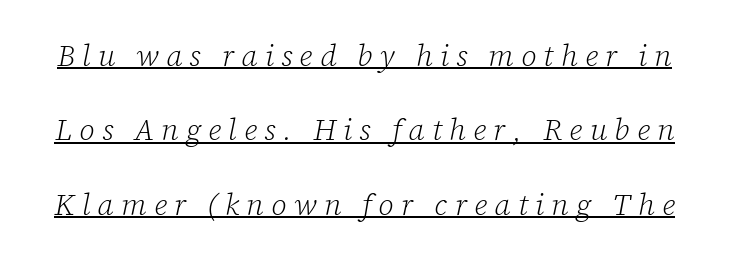
The image shows 30 px light serif type, italic (leaning right); set loose line spacing (2.48x), unusually wide letter spacing (+0.24 em), underlined; low stroke contrast and a medium x-height.
